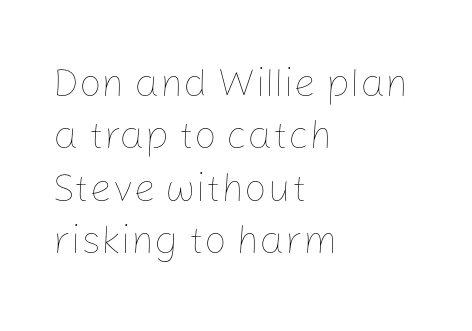
Stems and bowls with no extra thickness — not bold. No extra tracking has been applied to these lines. Compared with typical paragraphs, the rows here are spaced about the same. Each letter keeps its own natural width here, so spacing adapts to shape. A clean baseline with only descenders dipping below it.
